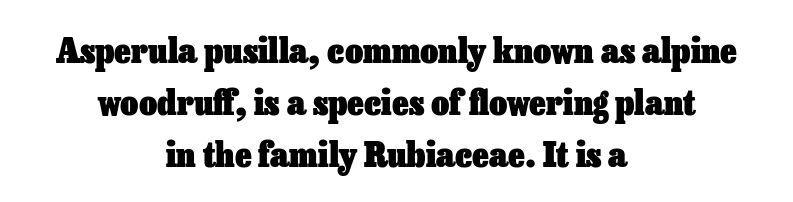
Compared with a flush-left layout, this one balances lines on the center instead. Do the characters align in a grid? No, the font is proportional. The typography opts for an upright posture over an oblique one. Typesetter's note: full bold, strokes at maximum text heaviness. What stands out about the letter spacing? Nothing — it is the standard amount. Decoration check: the copy has no underline.
